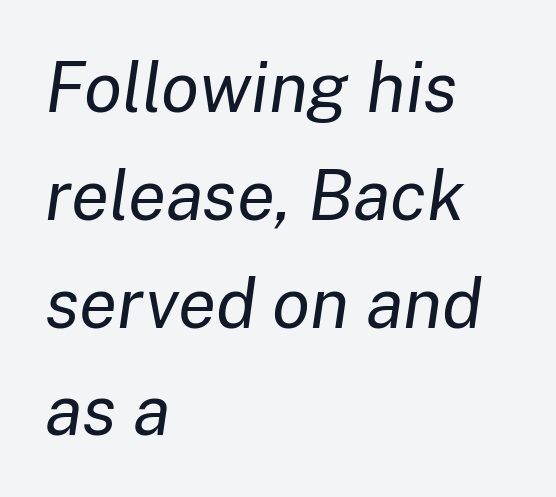
The image shows 70 px regular-weight type, italic (leaning right); set left-aligned, normal line spacing (1.54x), normal letter spacing, not underlined; low stroke contrast and a medium x-height.
